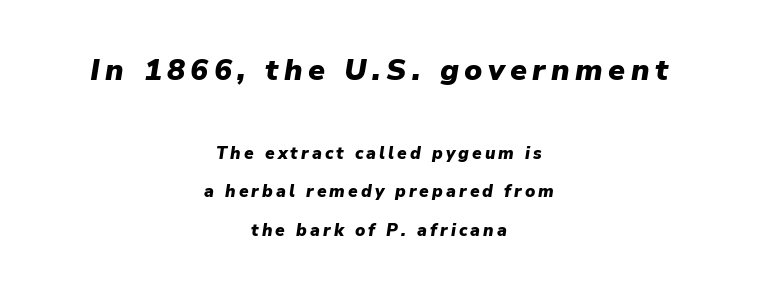
Q: Is the text bold? A: Yes.
Q: Is the text italic (slanted)? A: Yes, it leans right by about 9 degrees.
Q: Is the text underlined? A: No.
Q: How is the paragraph aligned? A: Centered.
Q: Is the spacing between lines tight, normal or loose? A: Loose.
Q: Which block of text is set in a larger size, the first (top) or the second (bottom)? A: The first (top) one.
Q: Width (condensed, normal, or wide)? A: Normal.
Q: Stroke contrast? A: Low.
Q: x-height? A: Medium.
Q: Monospaced? A: No.
